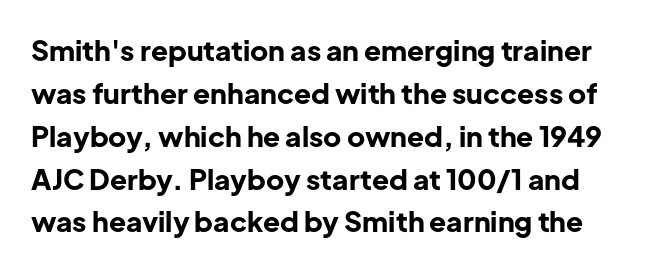
{"serif": "no", "italic": "no", "bold": "yes", "weight": "bold", "width": "normal", "stroke_contrast": "low", "x_height": "medium", "monospaced": "no", "underline": "no", "line_spacing": "normal", "line_spacing_ratio": 1.53, "letter_spacing": "normal", "letter_spacing_em": 0.0, "glyph_px": 28}
